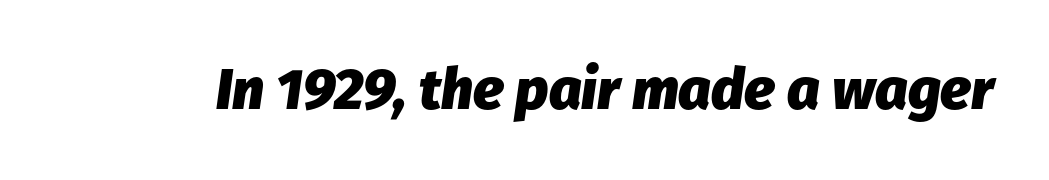
{"italic": "yes", "lean": "right", "slant_degrees": 8, "bold": "yes", "weight": "heavy", "width": "normal", "stroke_contrast": "low", "x_height": "medium", "monospaced": "no", "underline": "no", "letter_spacing": "normal", "letter_spacing_em": 0.0, "glyph_px": 57}
